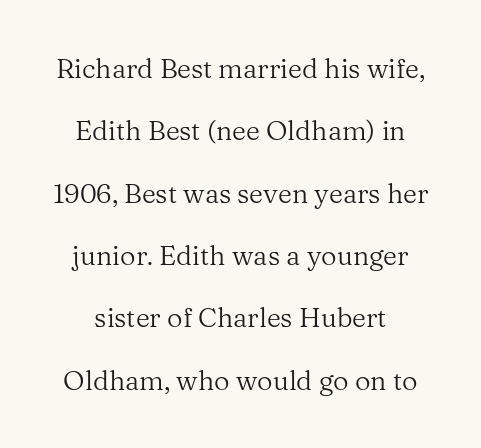
Q: Is the text bold? A: No.
Q: Is the text italic (slanted)? A: No, it is upright.
Q: Is the text underlined? A: No.
Q: Is the spacing between letters normal or unusually wide? A: Normal.
Q: Is the spacing between lines tight, normal or loose? A: Loose.
